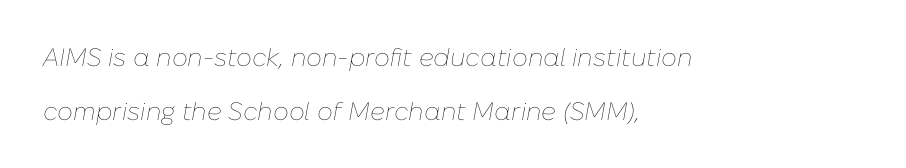
The image shows 25 px text type, italic (leaning right); set left-aligned, loose line spacing (2.16x), normal letter spacing, not underlined.
